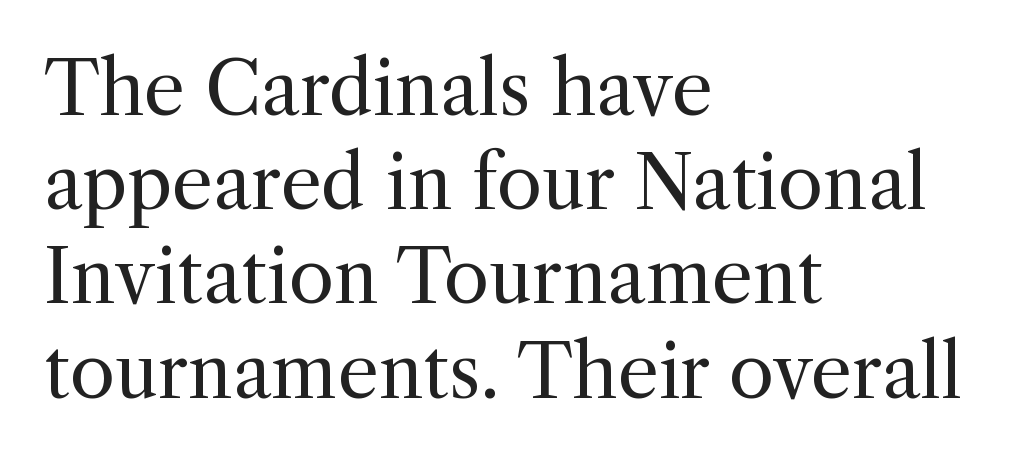
The image shows 73 px regular-weight serif type, upright; set left-aligned, normal line spacing (1.29x), normal letter spacing, not underlined; a medium x-height.
